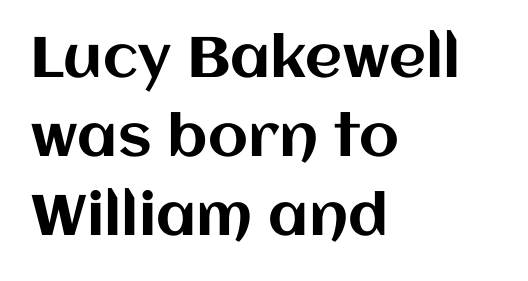
Q: Is the text italic (slanted)? A: No, it is upright.
Q: Is the text underlined? A: No.
Q: How is the paragraph aligned? A: Left-aligned.
Q: Is the spacing between letters normal or unusually wide? A: Normal.
Q: Is the spacing between lines tight, normal or loose? A: Normal.
Q: Width (condensed, normal, or wide)? A: Normal.
Q: Stroke contrast? A: Medium.
Q: x-height? A: Large.
Q: Monospaced? A: No.
